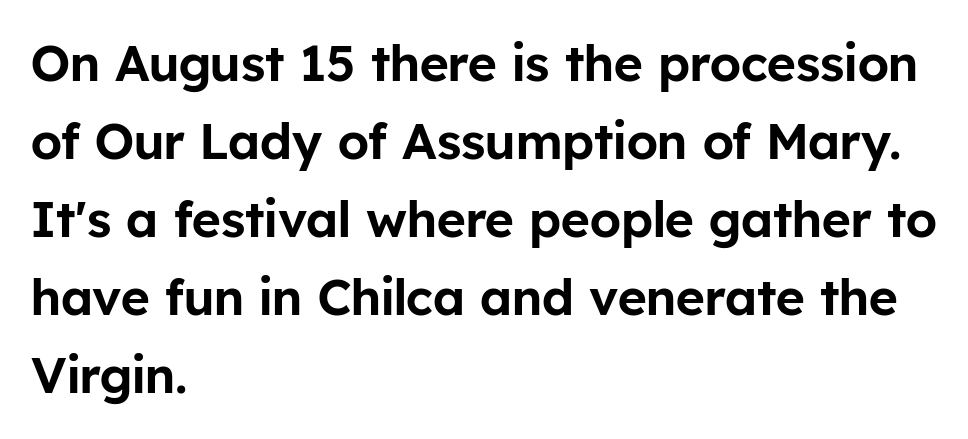
{"serif": "no", "italic": "no", "width": "normal", "stroke_contrast": "low", "x_height": "medium", "monospaced": "no", "underline": "no", "align": "left", "line_spacing": "normal", "line_spacing_ratio": 1.56, "letter_spacing": "normal", "letter_spacing_em": 0.0, "glyph_px": 50}
